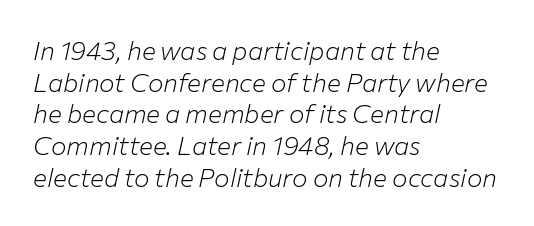
No letter is thick-stroked: the sample isn't bold. The passage shown has conventional tracking throughout. Check under the words: just untouched page. Style check: oblique. One-word summary of the alignment: left.
